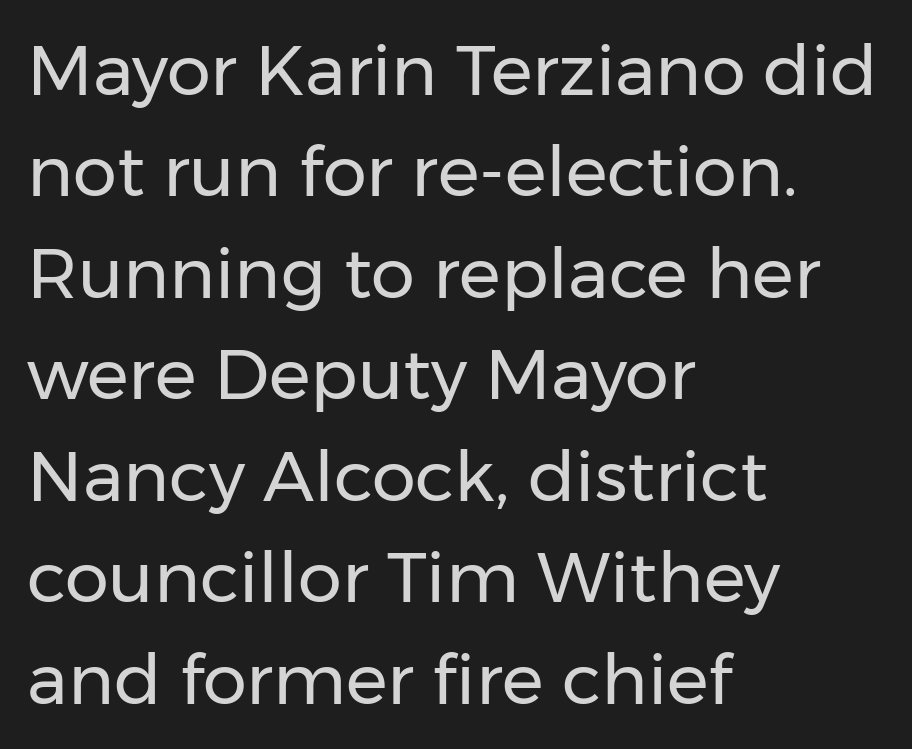
The image shows 70 px regular-weight sans-serif type, upright; set left-aligned, normal line spacing (1.45x), normal letter spacing, not underlined; low stroke contrast and a medium x-height.
